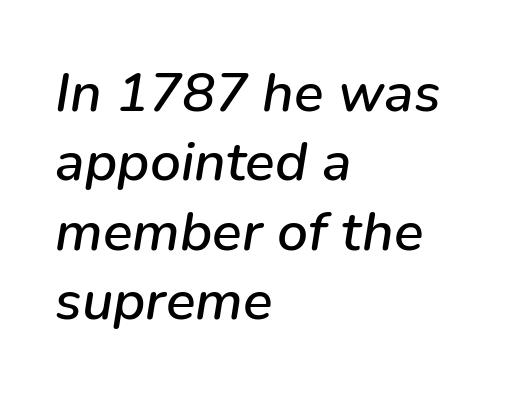
The image shows 55 px text type, italic (leaning right); set left-aligned, normal line spacing (1.26x), normal letter spacing, not underlined; low stroke contrast and a medium x-height.
